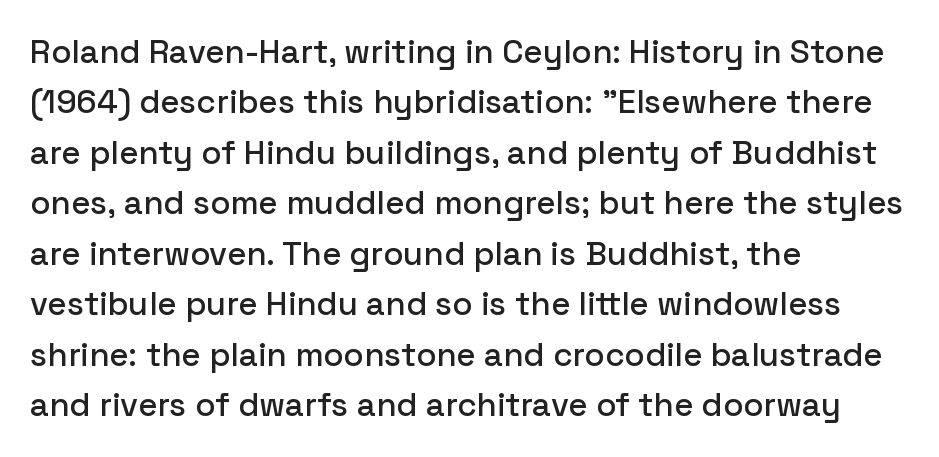
Q: Is the text italic (slanted)? A: No, it is upright.
Q: Is the typeface a serif or a sans-serif typeface? A: Sans-serif.
Q: Is the text underlined? A: No.
Q: How is the paragraph aligned? A: Left-aligned.
Q: Is the spacing between letters normal or unusually wide? A: Normal.
Q: Is the spacing between lines tight, normal or loose? A: Normal.
Q: Width (condensed, normal, or wide)? A: Normal.
Q: Stroke contrast? A: Low.
Q: x-height? A: Medium.
Q: Monospaced? A: No.
